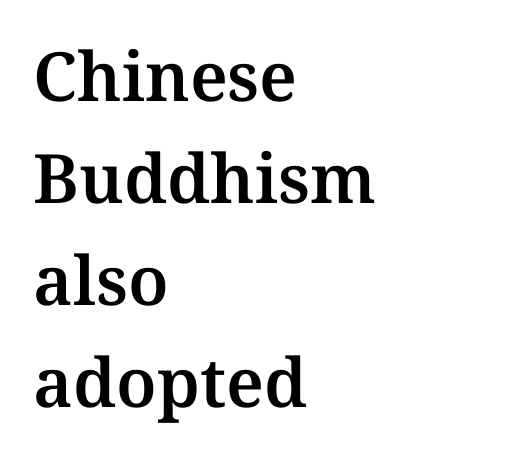
A typesetter would call this zero additional tracking. Regular leading. Tall strokes in this sample are plumb rather than angled. The designer went with a serif here, giving each stem small feet. Think of a printed novel: that variable character pitch is what you see here. Caption: multi-line text, flush left, ragged right.
